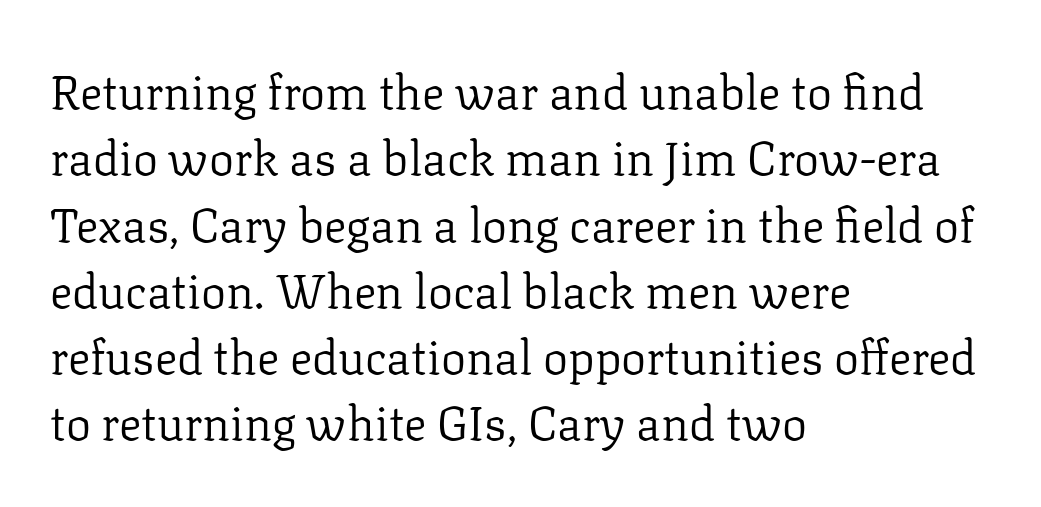
{"serif": "yes", "italic": "no", "bold": "no", "weight": "regular", "width": "normal", "stroke_contrast": "low", "x_height": "medium", "monospaced": "no", "underline": "no", "align": "left", "line_spacing": "normal", "line_spacing_ratio": 1.41, "letter_spacing": "normal", "letter_spacing_em": 0.0, "glyph_px": 47}
